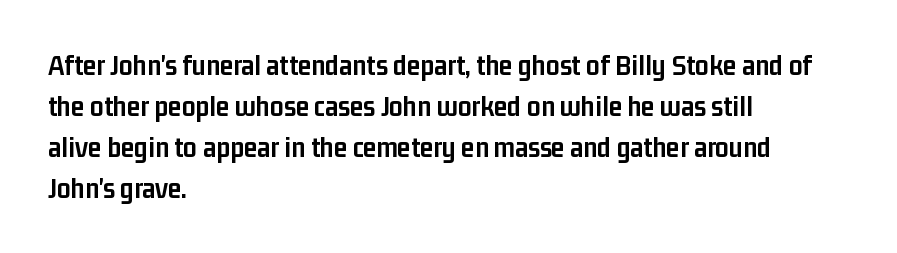
Q: Is the text bold? A: Yes.
Q: Is the text italic (slanted)? A: No, it is upright.
Q: Is the typeface a serif or a sans-serif typeface? A: Sans-serif.
Q: Is the text underlined? A: No.
Q: How is the paragraph aligned? A: Left-aligned.
Q: Is the spacing between letters normal or unusually wide? A: Normal.
Q: Is the spacing between lines tight, normal or loose? A: Normal.
Q: Width (condensed, normal, or wide)? A: Condensed.
Q: Stroke contrast? A: Low.
Q: x-height? A: Medium.
Q: Monospaced? A: No.
